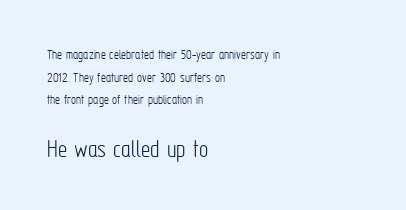
The image shows 26 px text type, upright; set left-aligned, normal line spacing (1.61x), normal letter spacing, not underlined; the second (bottom) block is 1.86x larger.
